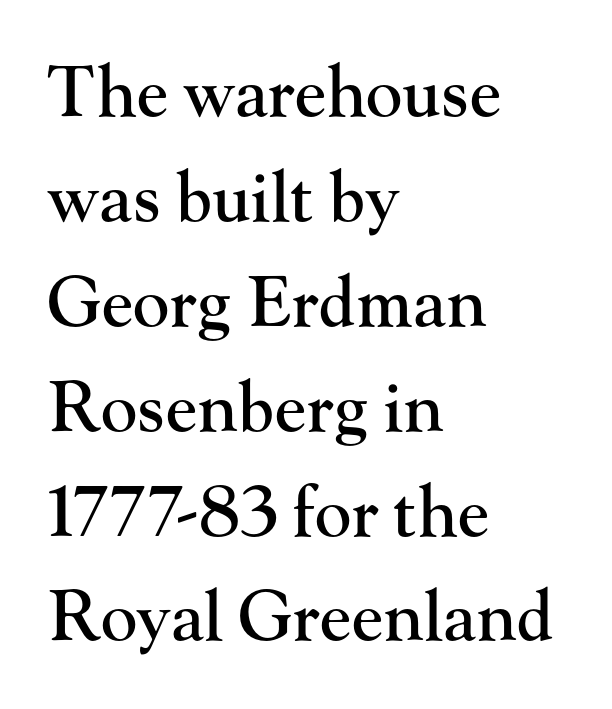
Vertical spacing — default. Caption: standard tracking, unaltered. Which margin do the lines hug? The left one — the right edge is uneven. This sample uses an upright cut, with every glyph sitting square on the baseline.
